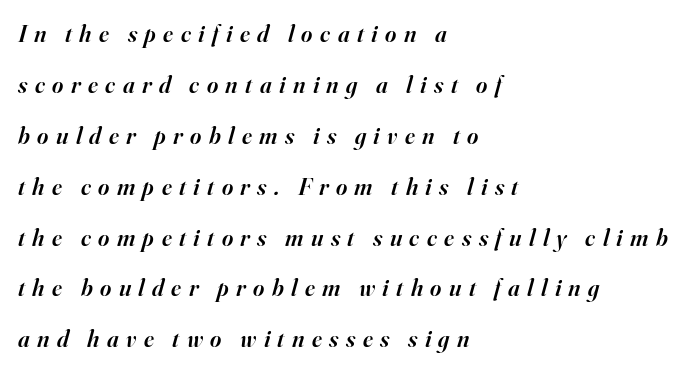
Q: Is the text bold? A: Semi-bold.
Q: Is the text italic (slanted)? A: Yes, it leans right by about 16 degrees.
Q: Is the text underlined? A: No.
Q: How is the paragraph aligned? A: Left-aligned.
Q: Is the spacing between letters normal or unusually wide? A: Unusually wide.
Q: Is the spacing between lines tight, normal or loose? A: Loose.
